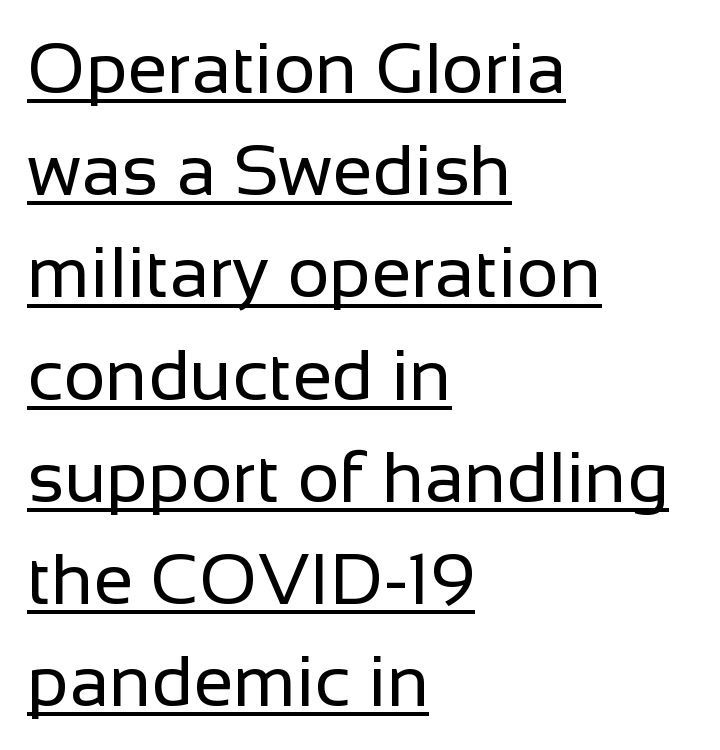
Think of a printed novel: that variable character pitch is what you see here. The passage shown is not bold in any degree. Serif or sans? Sans — the stroke terminals are bare. What's the leading like? Ordinary, nothing unusual. The setting favours the left margin, as ordinary paragraphs usually do.
